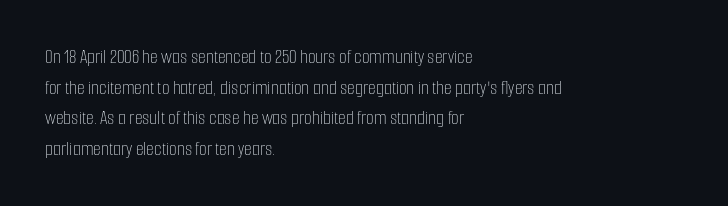
The image shows 20 px text type, upright; set left-aligned, normal line spacing (1.53x), normal letter spacing, not underlined.
